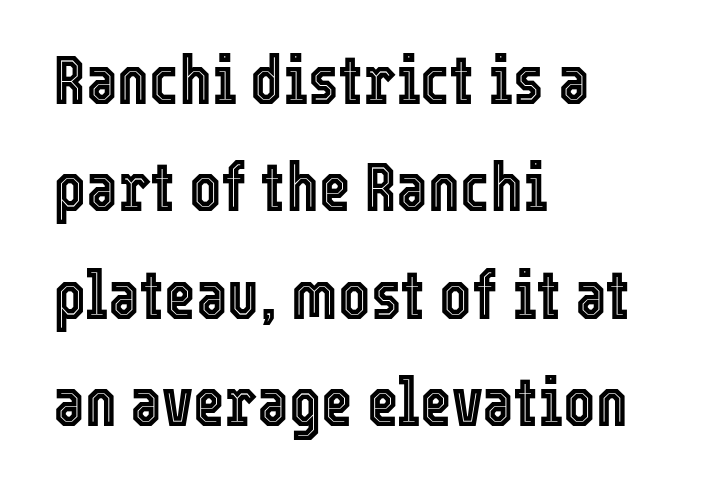
The image shows 68 px condensed type, upright; set left-aligned, normal line spacing (1.58x), normal letter spacing, not underlined; a medium x-height.
